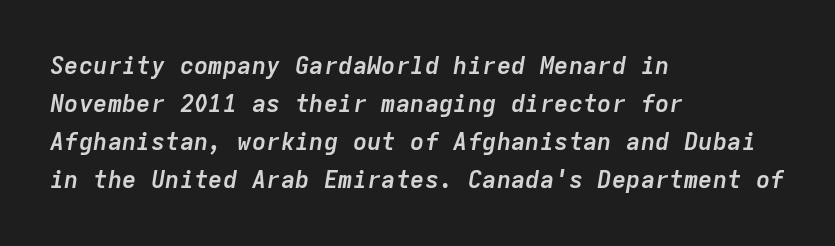
The image shows 24 px bold type, italic (leaning right); set left-aligned, normal line spacing (1.59x), normal letter spacing, not underlined.
